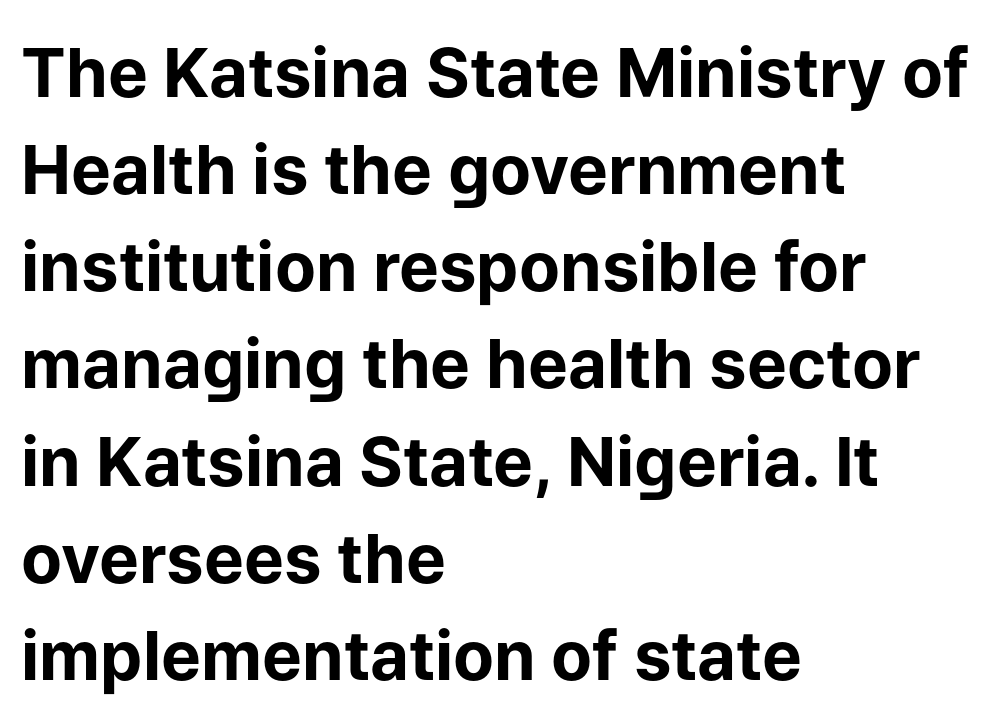
The image shows 67 px bold sans-serif type, upright; set left-aligned, normal line spacing (1.45x), normal letter spacing, not underlined; low stroke contrast and a medium x-height.
